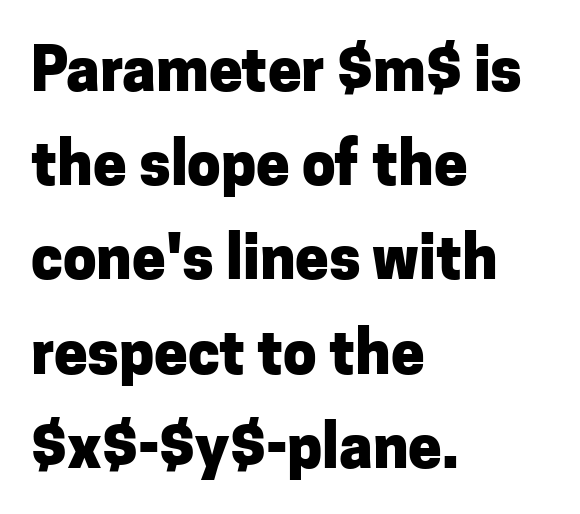
The image shows 60 px heavy sans-serif type, upright; set left-aligned, normal line spacing (1.57x), normal letter spacing, not underlined; low stroke contrast and a medium x-height.
